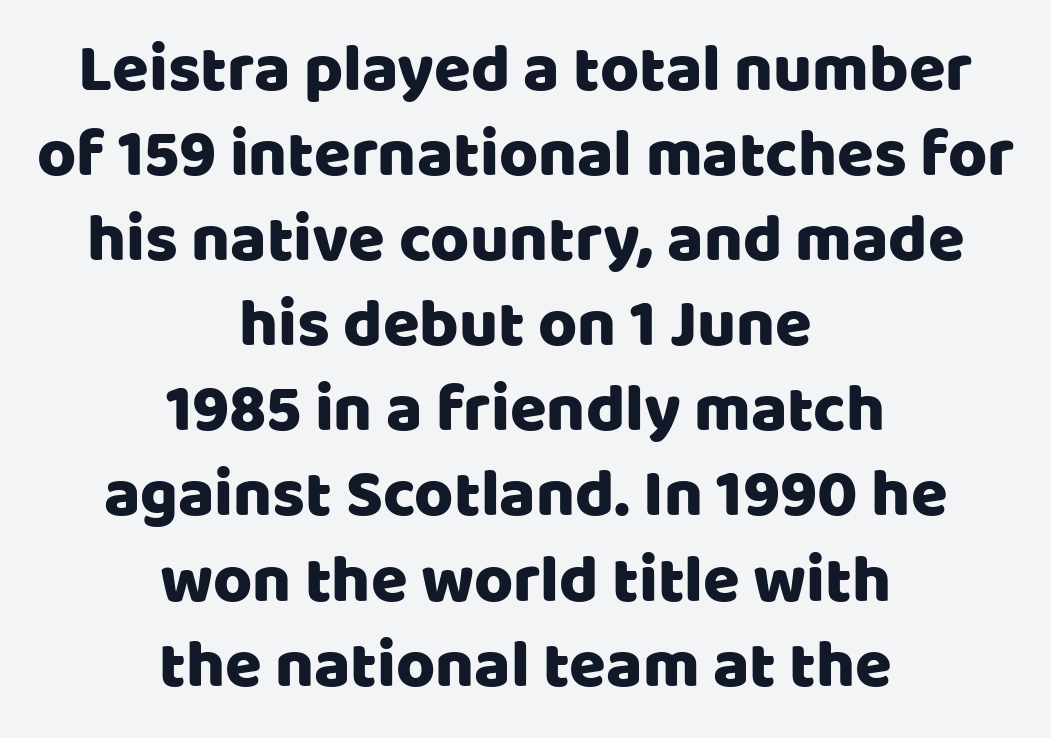
Q: Is the text italic (slanted)? A: No, it is upright.
Q: Is the typeface a serif or a sans-serif typeface? A: Sans-serif.
Q: Is the text underlined? A: No.
Q: How is the paragraph aligned? A: Centered.
Q: Is the spacing between letters normal or unusually wide? A: Normal.
Q: Is the spacing between lines tight, normal or loose? A: Normal.
Q: Width (condensed, normal, or wide)? A: Normal.
Q: Stroke contrast? A: Low.
Q: x-height? A: Large.
Q: Monospaced? A: No.
